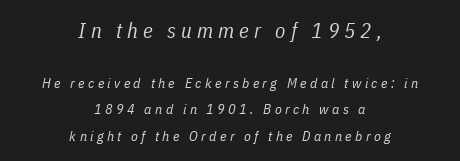
The image shows 21 px text type, italic (leaning right); set centered, loose line spacing (1.9x), unusually wide letter spacing (+0.24 em), not underlined; the first (top) block is 1.5x larger.
